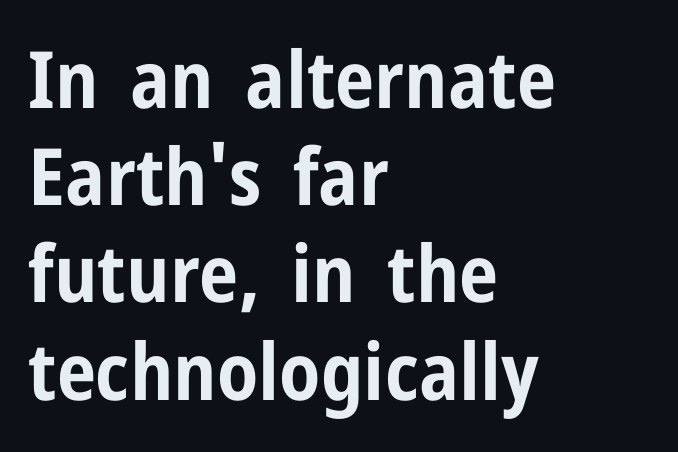
The strokes are fattened all the way to bold. A typesetter would label this face a sans. Nobody touched the tracking dial on this one. Do the letters lean? They stand straight. Honestly, there is no underline to notice here at all.
